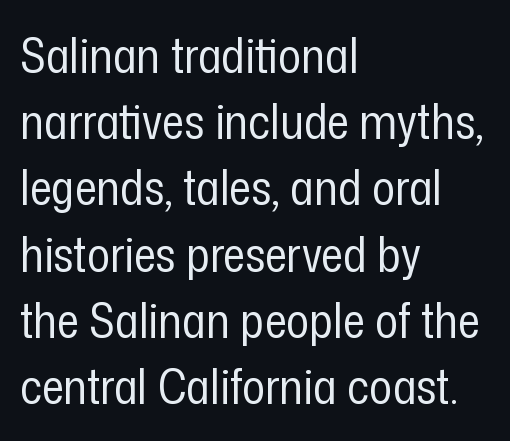
Q: Is the text bold? A: No.
Q: Is the text italic (slanted)? A: No, it is upright.
Q: Is the typeface a serif or a sans-serif typeface? A: Sans-serif.
Q: Is the text underlined? A: No.
Q: How is the paragraph aligned? A: Left-aligned.
Q: Is the spacing between letters normal or unusually wide? A: Normal.
Q: Is the spacing between lines tight, normal or loose? A: Normal.
Q: Width (condensed, normal, or wide)? A: Condensed.
Q: Stroke contrast? A: Low.
Q: x-height? A: Medium.
Q: Monospaced? A: No.
